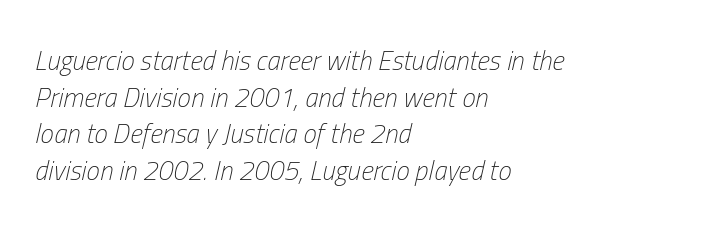
Yep, that's italic — everything's leaning. The lines sit at an ordinary, default distance from one another. Weight class: somewhere from thin through regular. Has an underline been added? It has not.
